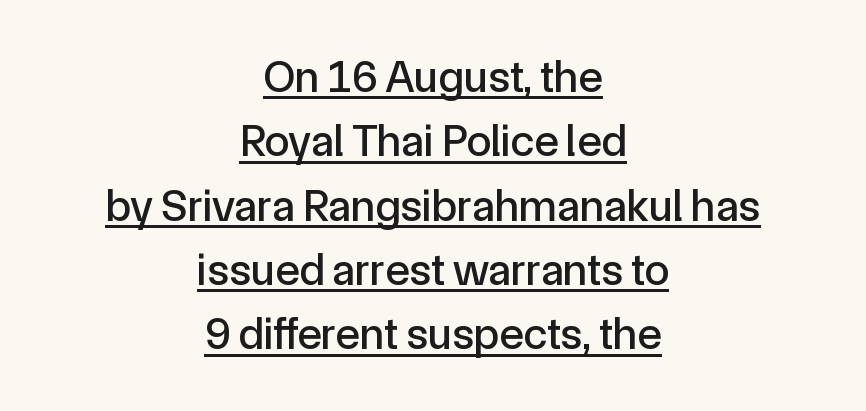
The image shows 45 px sans-serif type, upright; set centered, normal line spacing (1.43x), normal letter spacing, underlined; a medium x-height.
